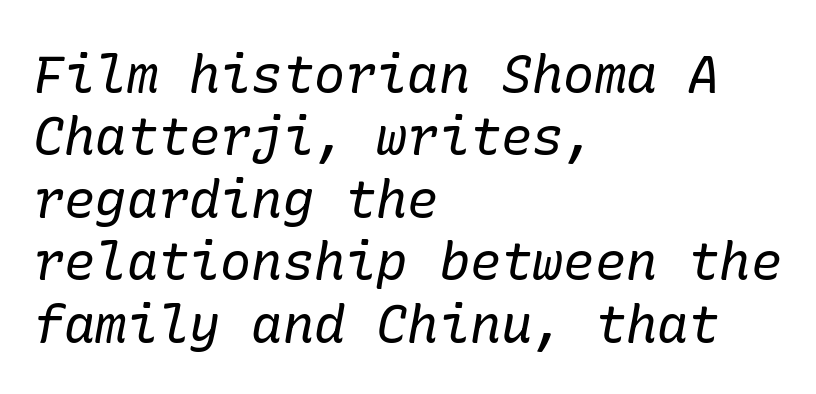
{"italic": "yes", "lean": "right", "slant_degrees": 10, "bold": "no", "weight": "regular", "width": "normal", "stroke_contrast": "low", "x_height": "medium", "underline": "no", "align": "left", "line_spacing_ratio": 1.2, "letter_spacing": "normal", "letter_spacing_em": 0.0, "glyph_px": 52}
